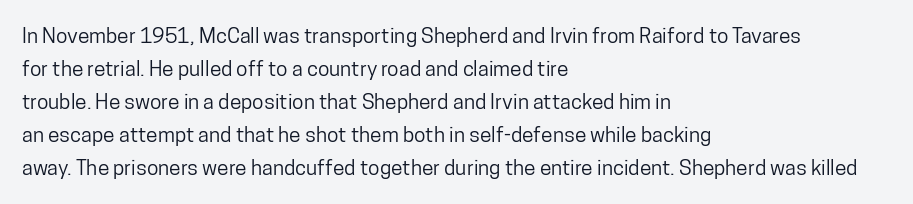
Q: Is the text italic (slanted)? A: No, it is upright.
Q: Is the text underlined? A: No.
Q: How is the paragraph aligned? A: Left-aligned.
Q: Is the spacing between letters normal or unusually wide? A: Normal.
Q: Is the spacing between lines tight, normal or loose? A: Normal.
